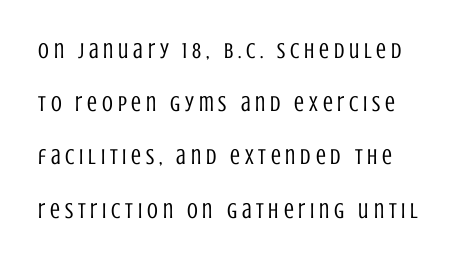
The image shows 22 px text type, upright; set loose line spacing (2.42x), unusually wide letter spacing (+0.22 em), not underlined.
